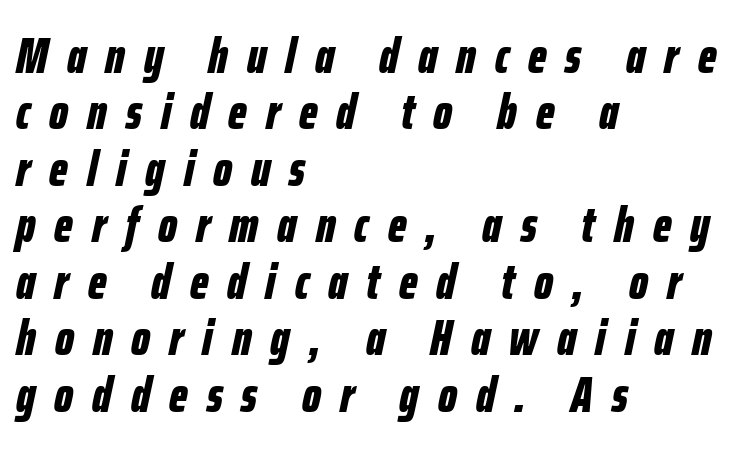
{"italic": "yes", "lean": "right", "slant_degrees": 12, "bold": "yes", "weight": "bold", "width": "condensed", "stroke_contrast": "low", "x_height": "medium", "monospaced": "no", "underline": "no", "align": "left", "line_spacing": "tight", "line_spacing_ratio": 1.13, "letter_spacing": "wide", "letter_spacing_em": 0.38, "glyph_px": 50}
